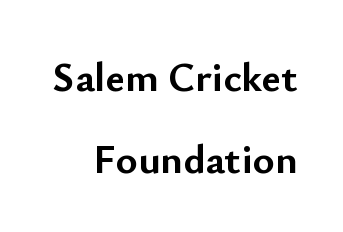
Words float on clear page, feet unadorned. The line texture is even and compact thanks to regular tracking. Ascenders rise straight up at ninety degrees. The rendering uses natural spacing where letterforms have individual widths. Which margin do the lines hug? The right one — the left edge is uneven. No feet cap the strokes, marking this as sans-serif type.
